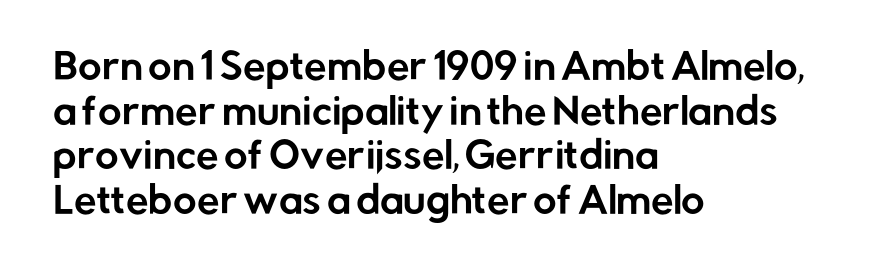
{"serif": "no", "italic": "no", "width": "normal", "stroke_contrast": "low", "x_height": "medium", "monospaced": "no", "underline": "no", "align": "left", "line_spacing_ratio": 1.24, "letter_spacing": "normal", "letter_spacing_em": 0.0, "glyph_px": 36}
